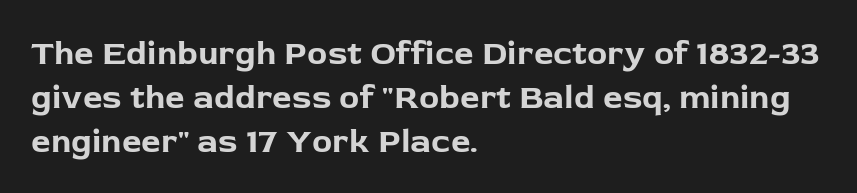
{"serif": "no", "italic": "no", "bold": "yes", "weight": "bold", "width": "normal", "stroke_contrast": "low", "x_height": "medium", "monospaced": "no", "underline": "no", "align": "left", "line_spacing": "normal", "line_spacing_ratio": 1.3, "letter_spacing": "normal", "letter_spacing_em": 0.0, "glyph_px": 34}
